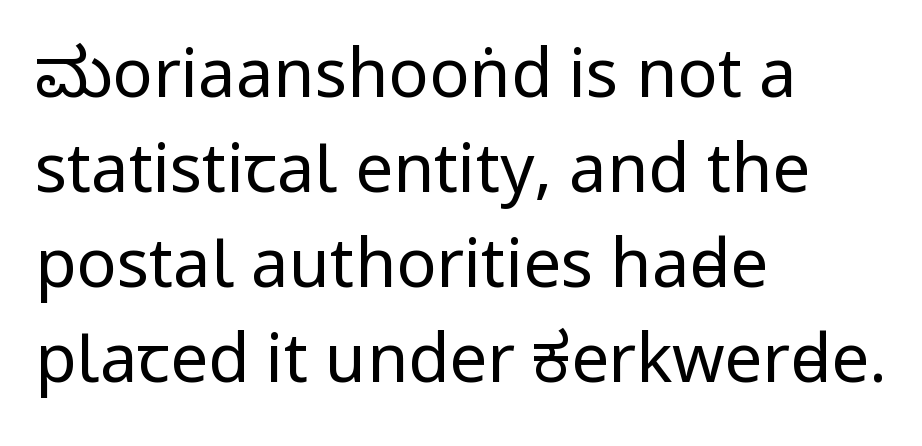
Q: Is the text bold? A: No.
Q: Is the text italic (slanted)? A: No, it is upright.
Q: Is the typeface a serif or a sans-serif typeface? A: Sans-serif.
Q: Is the text underlined? A: No.
Q: How is the paragraph aligned? A: Left-aligned.
Q: Is the spacing between letters normal or unusually wide? A: Normal.
Q: Is the spacing between lines tight, normal or loose? A: Normal.
Q: Width (condensed, normal, or wide)? A: Condensed.
Q: Stroke contrast? A: Low.
